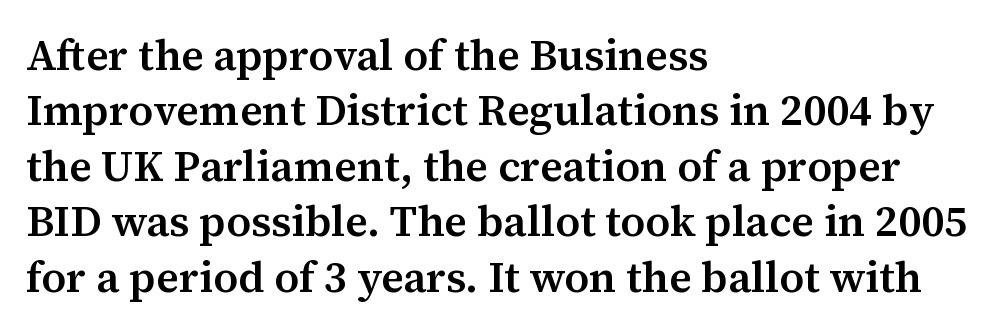
The font family rendered here belongs to the serif group. These lines carry some extra weight — a demibold, not a full bold. The compositor pushed each line to the left boundary. Anything drawn beneath the words? Only blank space. Every character sits straight up, as roman type does.
